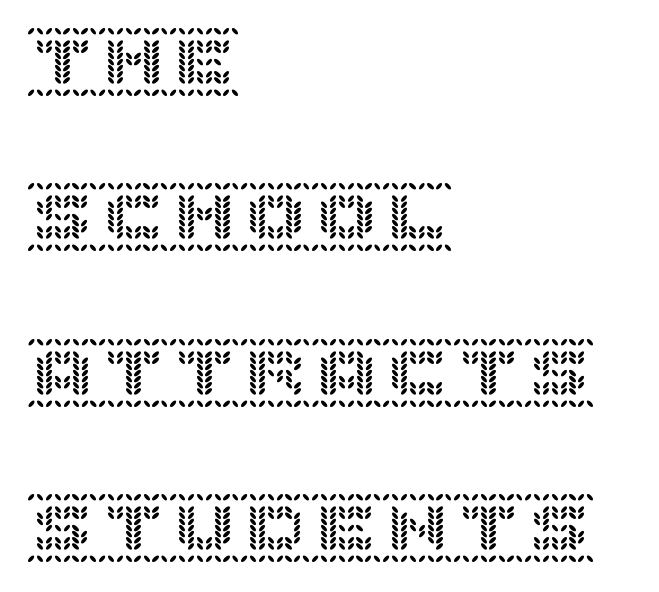
The image shows 71 px text type, upright; set left-aligned, loose line spacing (2.19x), normal letter spacing, not underlined; a large x-height.
